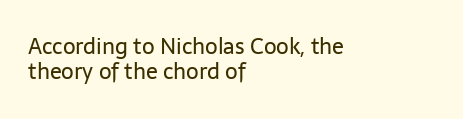
Q: Is the text bold? A: No.
Q: Is the text italic (slanted)? A: No, it is upright.
Q: Is the text underlined? A: No.
Q: How is the paragraph aligned? A: Left-aligned.
Q: Is the spacing between letters normal or unusually wide? A: Normal.
Q: Is the spacing between lines tight, normal or loose? A: Tight.
